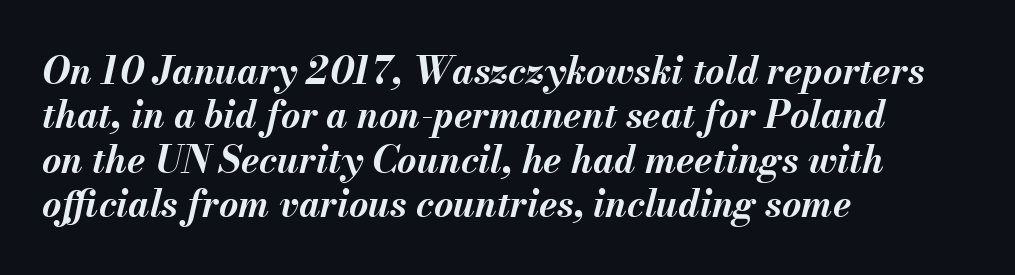
Q: Is the text bold? A: Yes.
Q: Is the text italic (slanted)? A: Yes, it leans right by about 13 degrees.
Q: Is the text underlined? A: No.
Q: How is the paragraph aligned? A: Left-aligned.
Q: Is the spacing between letters normal or unusually wide? A: Normal.
Q: Width (condensed, normal, or wide)? A: Normal.
Q: Stroke contrast? A: Medium.
Q: x-height? A: Small.
Q: Monospaced? A: No.
